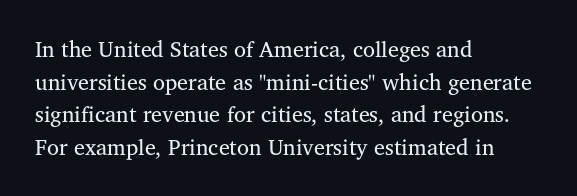
The image shows 22 px text type, upright; set left-aligned, normal line spacing (1.48x), normal letter spacing, not underlined.
